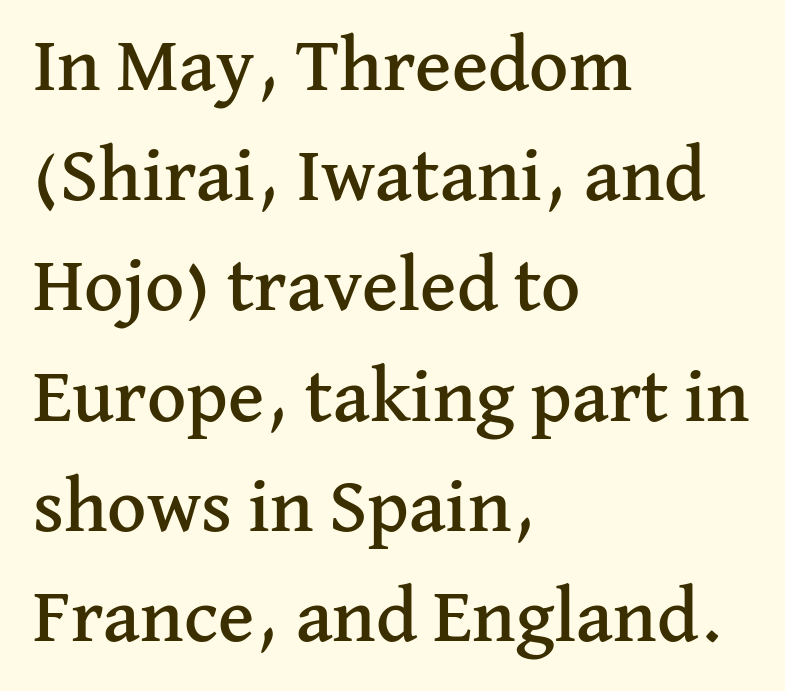
Leftover space on each line is placed entirely after the last word. Regarding serifs, this sample has them. The passage shown has conventional tracking throughout. Vertical spacing — default. The passage shown is typed in a proportional face where columns would drift. A typesetter would mark this as roman, not italic.
